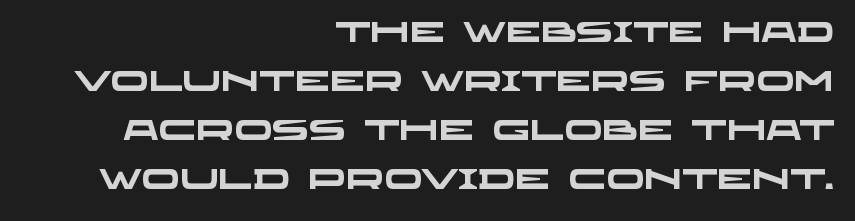
Strokes here are thick enough to call this a true bold. You could not count columns in this text — the font is proportionally spaced. These lines stack with their right ends in a neat column. A sans-serif font was chosen for this passage. Underlining? Definitely not there.
